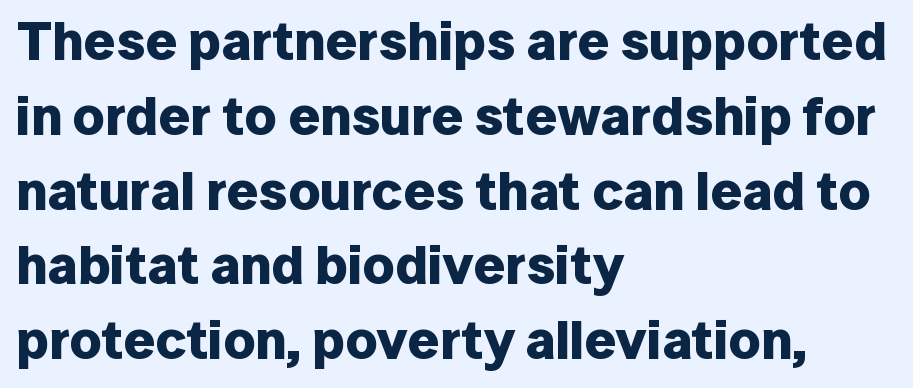
Q: Is the text bold? A: Yes.
Q: Is the text italic (slanted)? A: No, it is upright.
Q: Is the typeface a serif or a sans-serif typeface? A: Sans-serif.
Q: Is the text underlined? A: No.
Q: How is the paragraph aligned? A: Left-aligned.
Q: Is the spacing between letters normal or unusually wide? A: Normal.
Q: Is the spacing between lines tight, normal or loose? A: Normal.
Q: Width (condensed, normal, or wide)? A: Normal.
Q: Stroke contrast? A: Low.
Q: x-height? A: Medium.
Q: Monospaced? A: No.
